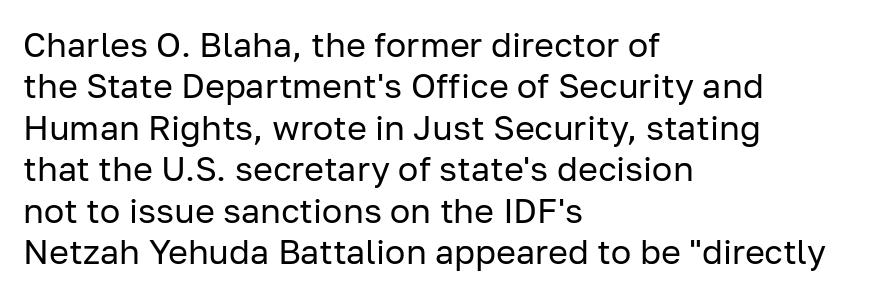
Q: Is the text bold? A: No.
Q: Is the text italic (slanted)? A: No, it is upright.
Q: Is the typeface a serif or a sans-serif typeface? A: Sans-serif.
Q: Is the text underlined? A: No.
Q: How is the paragraph aligned? A: Left-aligned.
Q: Is the spacing between letters normal or unusually wide? A: Normal.
Q: Width (condensed, normal, or wide)? A: Normal.
Q: Stroke contrast? A: Low.
Q: x-height? A: Medium.
Q: Monospaced? A: No.
